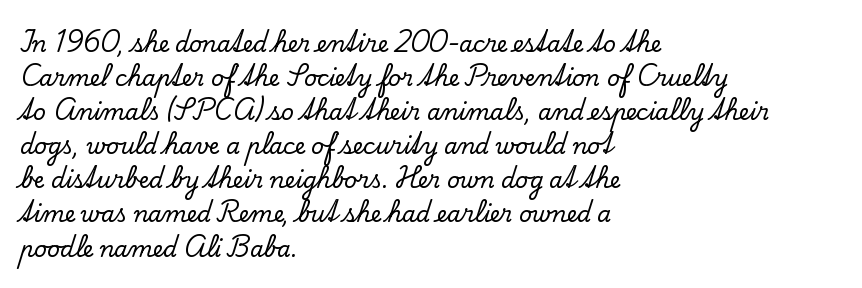
Students, observe: this is what conventionally led text looks like. A clean baseline with only descenders dipping below it. Each word holds together tightly as a unit, with standard inter-letter gaps.
